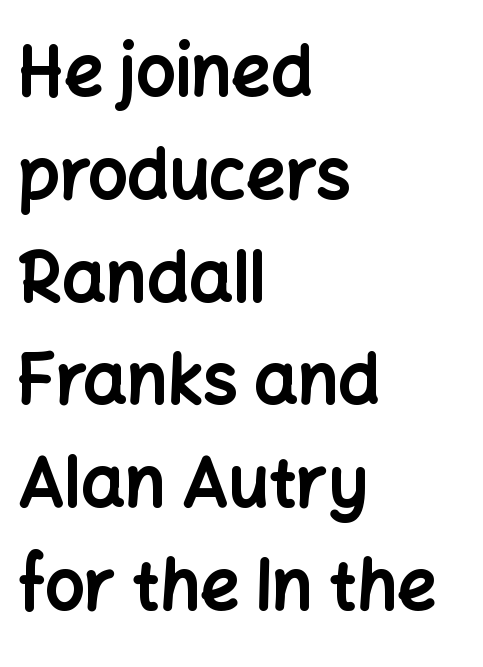
Is the block centered? No — it sits flush against the left margin. Words float on clear page, feet unadorned. The passage shown is emphatically bold. Notice how the stems are strictly vertical — no italics here. A typesetter would call this proportional, since set widths differ per character. Vertical spacing — default.
